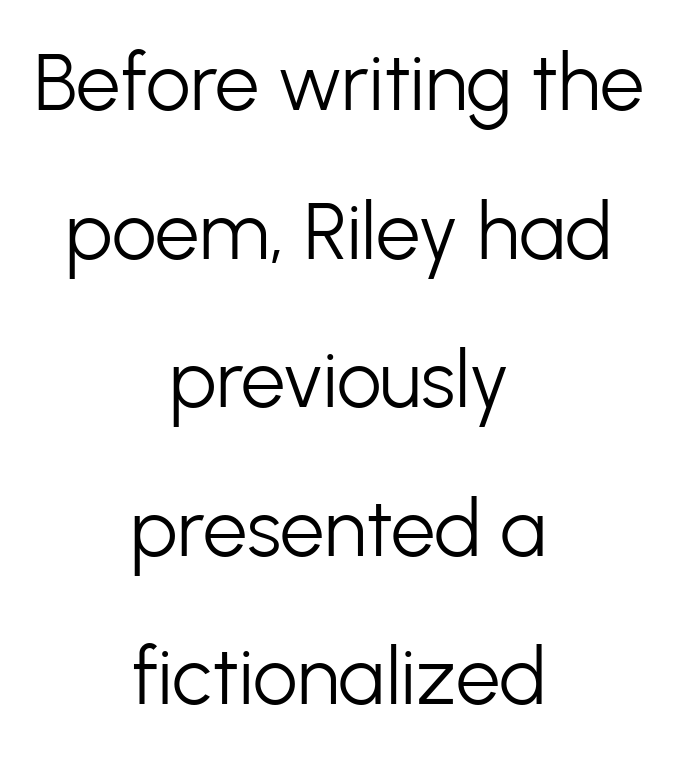
Q: Is the text bold? A: No.
Q: Is the text italic (slanted)? A: No, it is upright.
Q: Is the typeface a serif or a sans-serif typeface? A: Sans-serif.
Q: Is the text underlined? A: No.
Q: How is the paragraph aligned? A: Centered.
Q: Is the spacing between letters normal or unusually wide? A: Normal.
Q: Width (condensed, normal, or wide)? A: Normal.
Q: Stroke contrast? A: Low.
Q: x-height? A: Medium.
Q: Monospaced? A: No.
